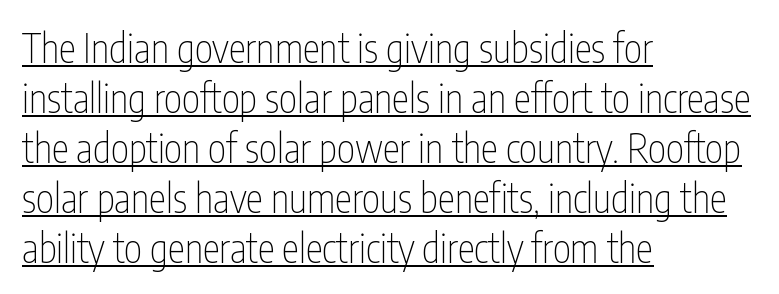
The image shows 39 px thin, condensed sans-serif type, upright; set left-aligned, normal line spacing (1.28x), normal letter spacing, underlined; low stroke contrast and a medium x-height.
